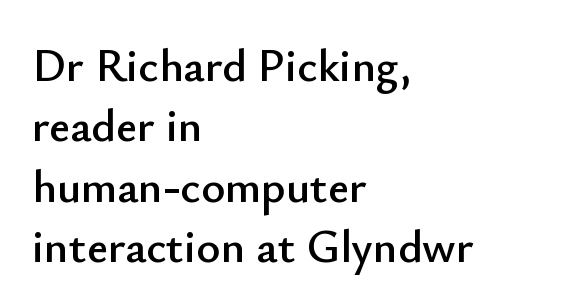
Beneath every word, the page is bare. The text was rendered using a sans face with plain stroke endings. Teacher's note: observe the even left margin — that is flush-left alignment. Style check: upright. The line texture is even and compact thanks to regular tracking.
